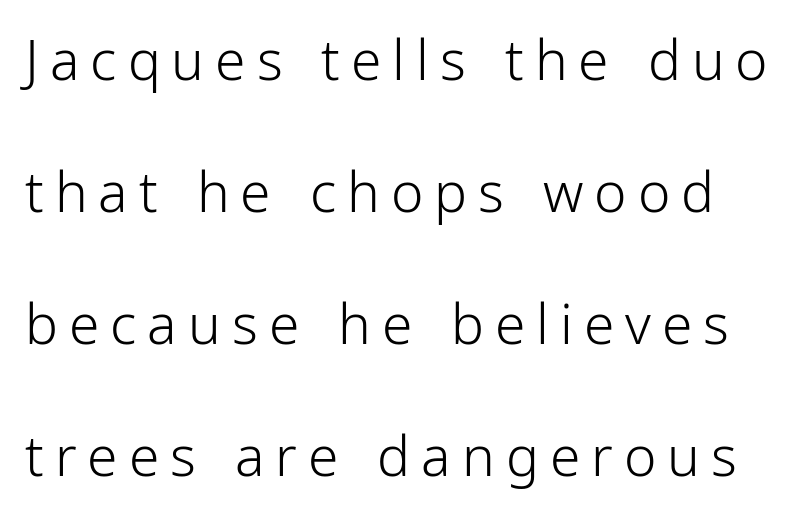
Tracking value appears strongly positive — letters spread wide. The passage shown is typed in a proportional face where columns would drift. This is roman type, the default non-slanted kind. This sample trades compactness for vertical openness between lines.
